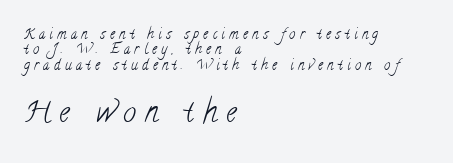
Q: Is the text bold? A: No.
Q: Is the typeface a serif or a sans-serif typeface? A: Serif.
Q: Is the text underlined? A: No.
Q: How is the paragraph aligned? A: Left-aligned.
Q: Is the spacing between letters normal or unusually wide? A: Unusually wide.
Q: Is the spacing between lines tight, normal or loose? A: Tight.
Q: Which block of text is set in a larger size, the first (top) or the second (bottom)? A: The second (bottom) one.
Q: Width (condensed, normal, or wide)? A: Condensed.
Q: Stroke contrast? A: Low.
Q: x-height? A: Small.
Q: Monospaced? A: No.
